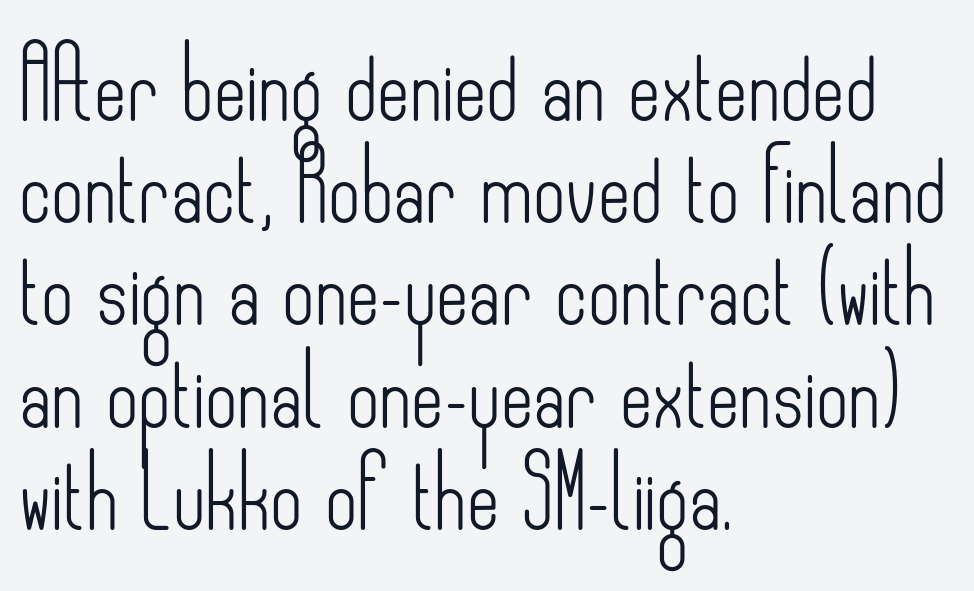
{"serif": "no", "italic": "no", "bold": "no", "weight": "light", "width": "condensed", "stroke_contrast": "low", "x_height": "small", "monospaced": "no", "underline": "no", "align": "left", "line_spacing": "normal", "line_spacing_ratio": 1.46, "letter_spacing": "normal", "letter_spacing_em": 0.0, "glyph_px": 70}
